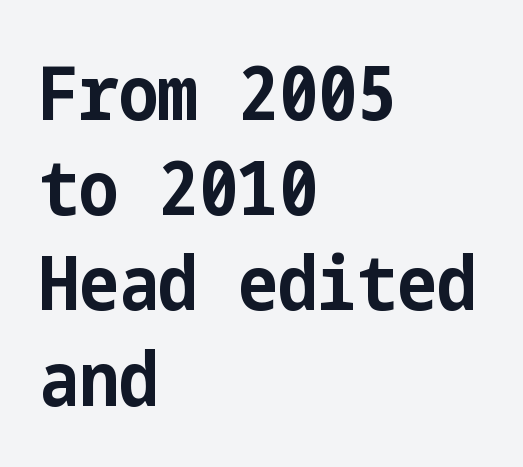
The area under the type is left untouched. Nope, not italic — everything's standing straight. The block of text has a typical density, with ordinary space between rows. Observe the ordinary spacing: letters are neighbours, not strangers. A typesetter would label this face a sans.
